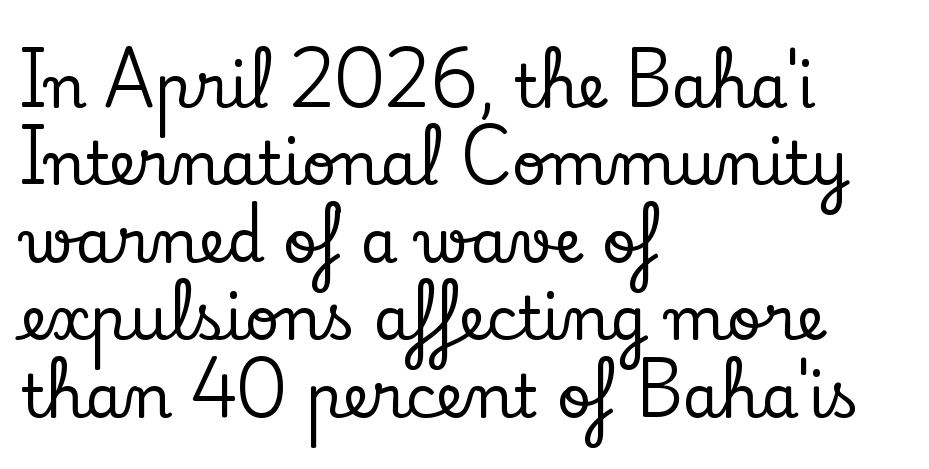
Character widths vary here, with narrow letters taking less room than wide ones. Casual observation: everything's shoved over to the left. Honestly, the row spacing looks completely unremarkable. Check under the words: just untouched page. Do the letters lean? They stand straight.
